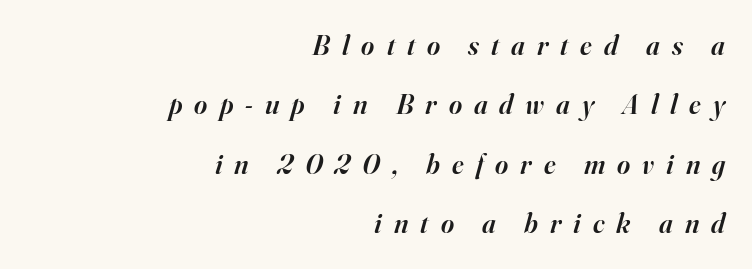
The image shows 28 px semibold serif type, italic (leaning right); set right-aligned, loose line spacing (2.12x), unusually wide letter spacing (+0.43 em), not underlined; high stroke contrast and a small x-height.
